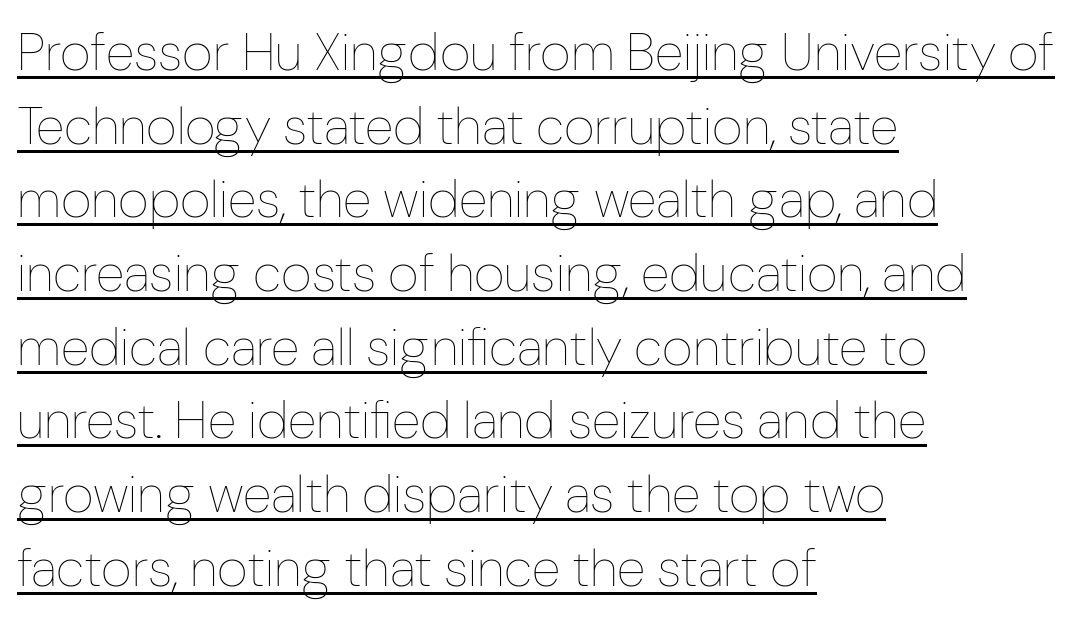
Q: Is the text bold? A: No.
Q: Is the text italic (slanted)? A: No, it is upright.
Q: Is the text underlined? A: Yes.
Q: How is the paragraph aligned? A: Left-aligned.
Q: Is the spacing between letters normal or unusually wide? A: Normal.
Q: Is the spacing between lines tight, normal or loose? A: Normal.
Q: Width (condensed, normal, or wide)? A: Condensed.
Q: Stroke contrast? A: Low.
Q: x-height? A: Medium.
Q: Monospaced? A: No.
